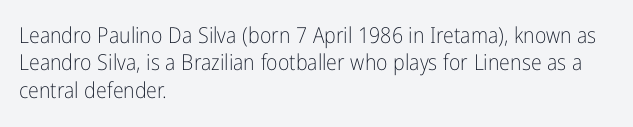
The image shows 22 px text type, upright; set left-aligned, line spacing 1.24x, normal letter spacing, not underlined.
